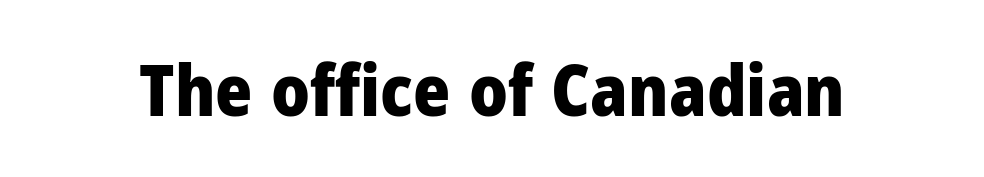
The image shows 71 px heavy sans-serif type, upright; set normal letter spacing, not underlined; low stroke contrast and a medium x-height.
